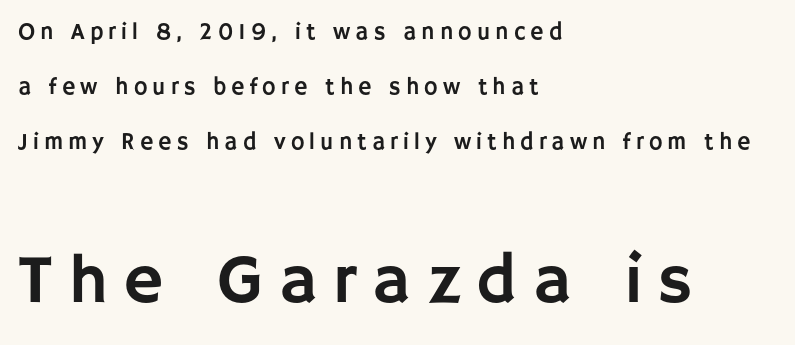
The image shows 69 px sans-serif type, upright; set left-aligned, loose line spacing (2.4x), unusually wide letter spacing (+0.22 em), not underlined; the second (bottom) block is 3.0x larger; low stroke contrast and a large x-height.
